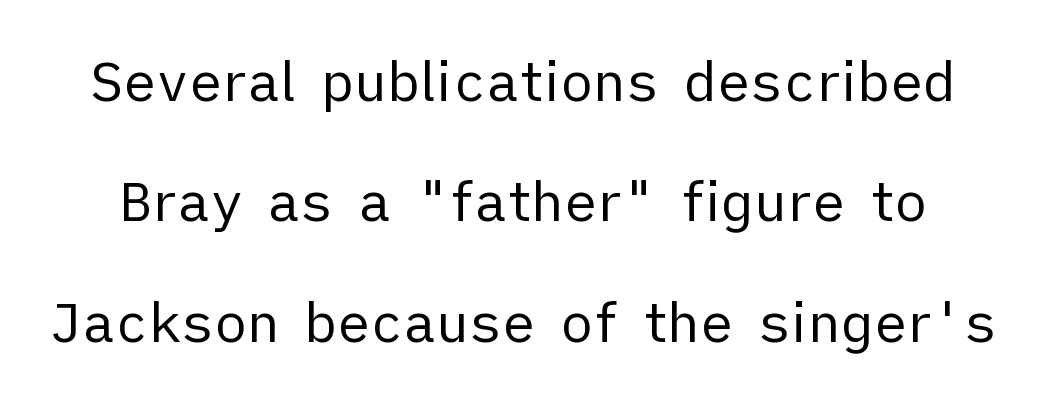
Q: Is the text bold? A: No.
Q: Is the text italic (slanted)? A: No, it is upright.
Q: Is the typeface a serif or a sans-serif typeface? A: Sans-serif.
Q: Is the text underlined? A: No.
Q: Is the spacing between letters normal or unusually wide? A: Normal.
Q: Is the spacing between lines tight, normal or loose? A: Loose.
Q: Width (condensed, normal, or wide)? A: Normal.
Q: Stroke contrast? A: Low.
Q: x-height? A: Medium.
Q: Monospaced? A: No.
